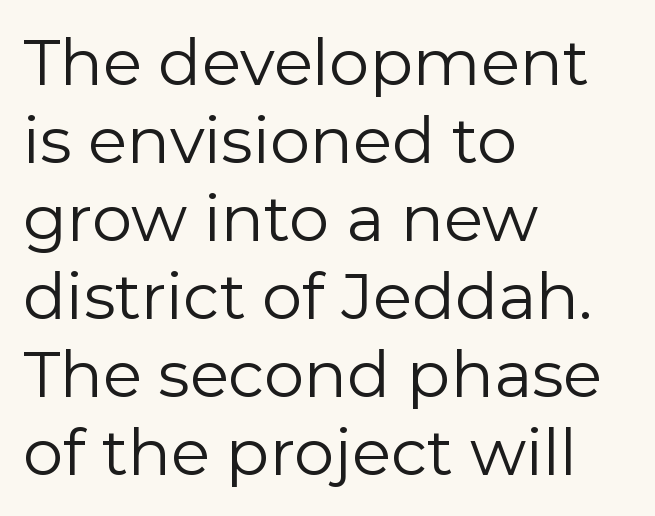
{"serif": "no", "italic": "no", "bold": "no", "weight": "regular", "width": "normal", "stroke_contrast": "low", "x_height": "medium", "monospaced": "no", "underline": "no", "align": "left", "line_spacing_ratio": 1.22, "letter_spacing": "normal", "letter_spacing_em": 0.0, "glyph_px": 64}
